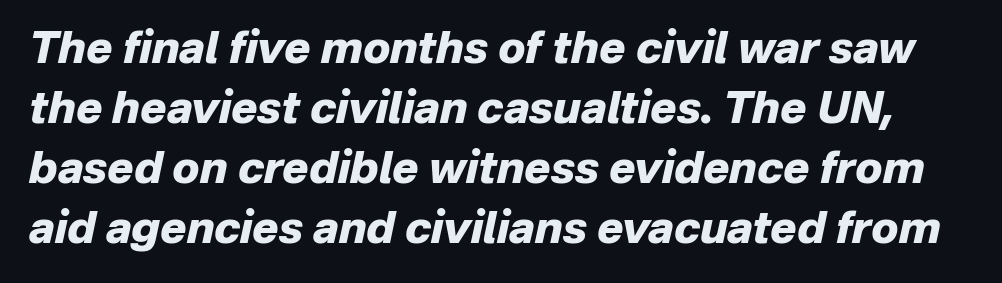
{"italic": "yes", "lean": "right", "slant_degrees": 12, "bold": "yes", "weight": "heavy", "width": "normal", "stroke_contrast": "low", "x_height": "medium", "monospaced": "no", "underline": "no", "line_spacing": "normal", "line_spacing_ratio": 1.36, "letter_spacing": "normal", "letter_spacing_em": 0.0, "glyph_px": 44}
